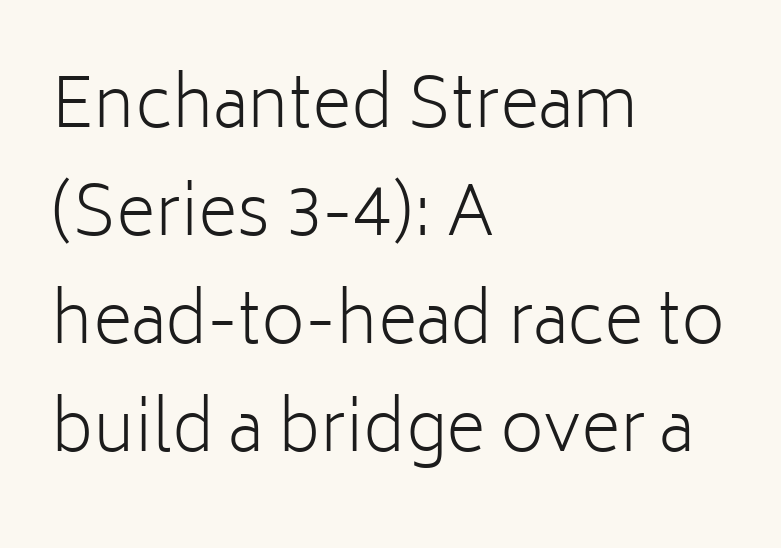
Q: Is the text bold? A: No.
Q: Is the text italic (slanted)? A: No, it is upright.
Q: Is the typeface a serif or a sans-serif typeface? A: Sans-serif.
Q: Is the text underlined? A: No.
Q: How is the paragraph aligned? A: Left-aligned.
Q: Is the spacing between letters normal or unusually wide? A: Normal.
Q: Is the spacing between lines tight, normal or loose? A: Normal.
Q: Width (condensed, normal, or wide)? A: Normal.
Q: Stroke contrast? A: Low.
Q: x-height? A: Medium.
Q: Monospaced? A: No.
